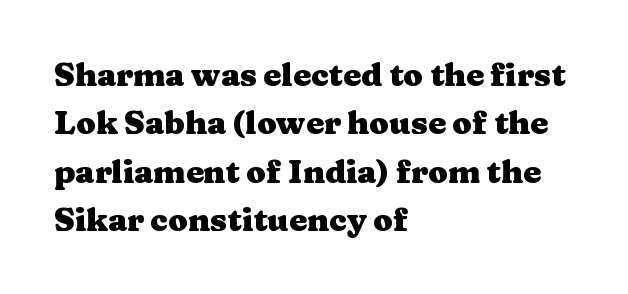
Check where the strokes stop: tiny serifs finish them off. The type is set solid horizontally, with unmodified tracking. This block has exactly the height ordinary leading produces. Descenders are the only things crossing below the line. This rendering uses left alignment, leaving the right contour irregular. On the weight axis this lands at bold, roughly 700.
